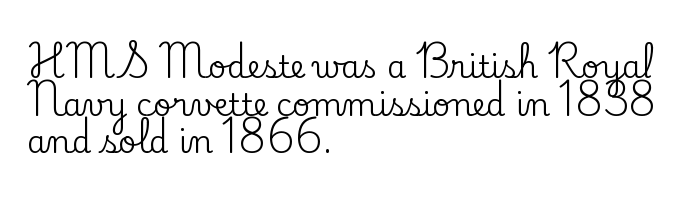
{"serif": "yes", "italic": "no", "width": "normal", "stroke_contrast": "low", "x_height": "small", "monospaced": "no", "underline": "no", "align": "left", "line_spacing_ratio": 1.21, "letter_spacing": "normal", "letter_spacing_em": 0.0, "glyph_px": 31}
